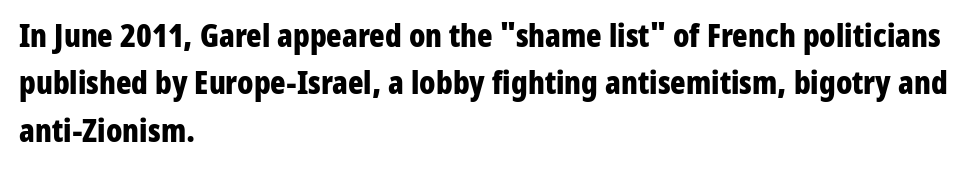
{"serif": "no", "italic": "no", "bold": "yes", "weight": "bold", "width": "condensed", "stroke_contrast": "low", "x_height": "medium", "monospaced": "no", "underline": "no", "align": "left", "line_spacing": "normal", "line_spacing_ratio": 1.48, "letter_spacing": "normal", "letter_spacing_em": 0.0, "glyph_px": 32}
